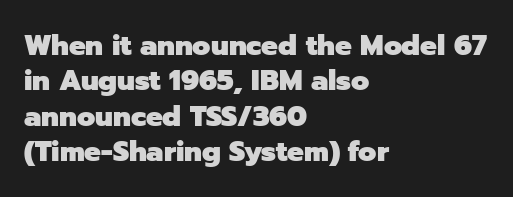
Q: Is the text bold? A: Yes.
Q: Is the text italic (slanted)? A: No, it is upright.
Q: Is the typeface a serif or a sans-serif typeface? A: Sans-serif.
Q: Is the text underlined? A: No.
Q: How is the paragraph aligned? A: Left-aligned.
Q: Is the spacing between letters normal or unusually wide? A: Normal.
Q: Is the spacing between lines tight, normal or loose? A: Normal.
Q: Width (condensed, normal, or wide)? A: Normal.
Q: Stroke contrast? A: Low.
Q: x-height? A: Medium.
Q: Monospaced? A: No.
